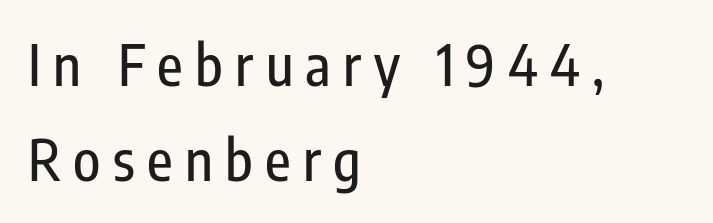
Q: Is the text italic (slanted)? A: No, it is upright.
Q: Is the typeface a serif or a sans-serif typeface? A: Sans-serif.
Q: Is the text underlined? A: No.
Q: How is the paragraph aligned? A: Left-aligned.
Q: Is the spacing between letters normal or unusually wide? A: Unusually wide.
Q: Is the spacing between lines tight, normal or loose? A: Normal.
Q: Width (condensed, normal, or wide)? A: Condensed.
Q: Stroke contrast? A: Low.
Q: x-height? A: Medium.
Q: Monospaced? A: No.
